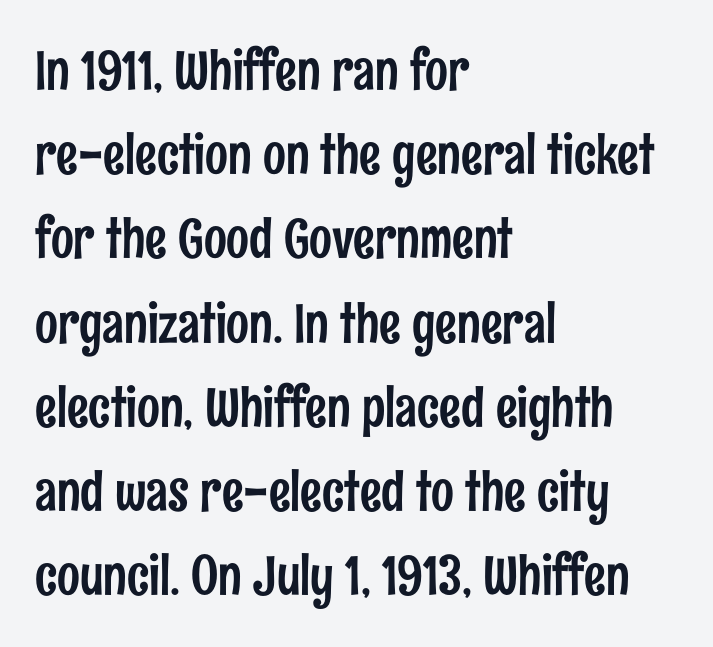
The image shows 54 px condensed sans-serif type, upright; set left-aligned, normal line spacing (1.56x), normal letter spacing, not underlined; low stroke contrast and a medium x-height.
